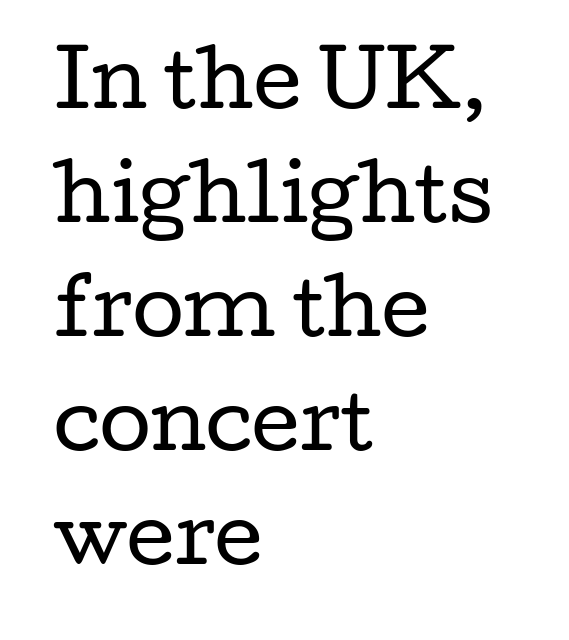
The image shows 75 px regular-weight, wide serif type, upright; set left-aligned, normal line spacing (1.52x), normal letter spacing, not underlined; low stroke contrast and a medium x-height.
